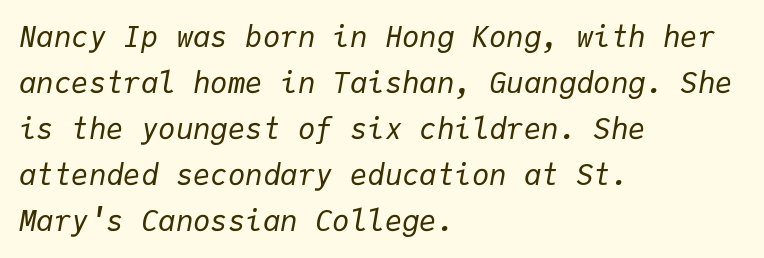
The image shows 29 px regular-weight type, italic (leaning right), monospaced; set left-aligned, normal line spacing (1.59x), normal letter spacing, not underlined; low stroke contrast and a medium x-height.
